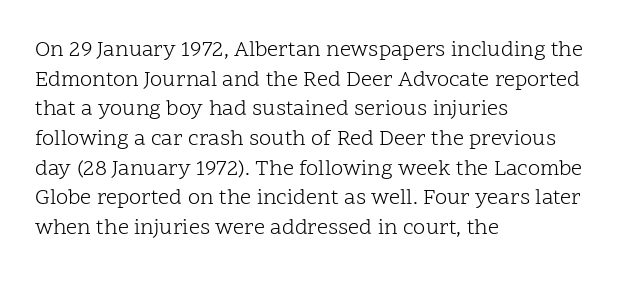
Q: Is the text bold? A: No.
Q: Is the text italic (slanted)? A: No, it is upright.
Q: Is the text underlined? A: No.
Q: How is the paragraph aligned? A: Left-aligned.
Q: Is the spacing between letters normal or unusually wide? A: Normal.
Q: Is the spacing between lines tight, normal or loose? A: Normal.
